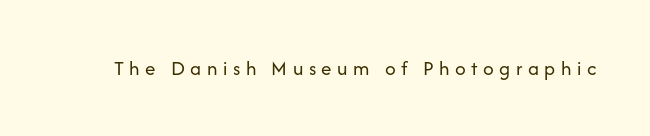
{"italic": "no", "bold": "no", "underline": "no", "letter_spacing": "wide", "letter_spacing_em": 0.26, "glyph_px": 21}
